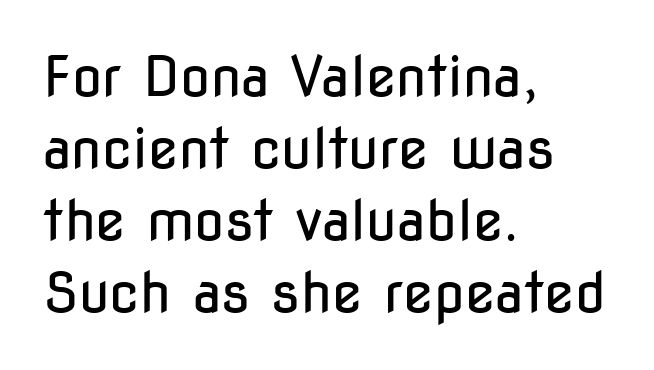
The image shows 55 px regular-weight, condensed sans-serif type, upright; set left-aligned, normal line spacing (1.31x), normal letter spacing, not underlined; low stroke contrast and a medium x-height.
